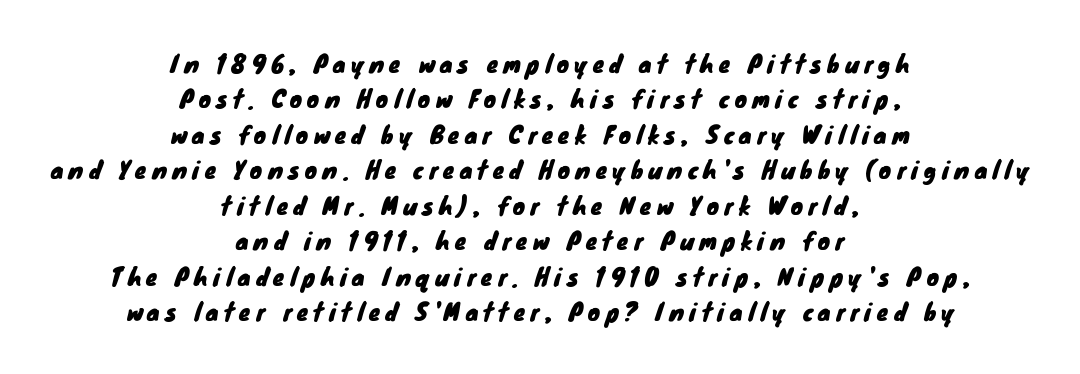
The rendering inserts visible extra space after every character. The lines in this sample share a center point and differ in where they start and stop. Reading down the column, the eye jumps a familiar distance to each next line. Nobody drew a line under any word here.
